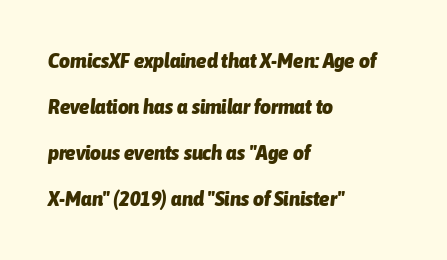
{"italic": "yes", "lean": "right", "slant_degrees": 6, "bold": "yes", "underline": "no", "align": "left", "line_spacing": "loose", "line_spacing_ratio": 2.19, "letter_spacing": "normal", "letter_spacing_em": 0.0, "glyph_px": 21}
